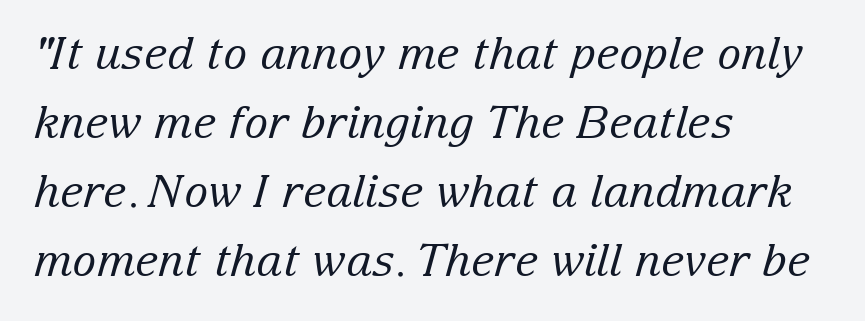
The glyphs look as if they've been sheared to an angle. Typographically, this falls in the serif category. Compared with a centered layout, this one pins lines to the left instead. A normal amount of white space separates one row of letters from the next.
